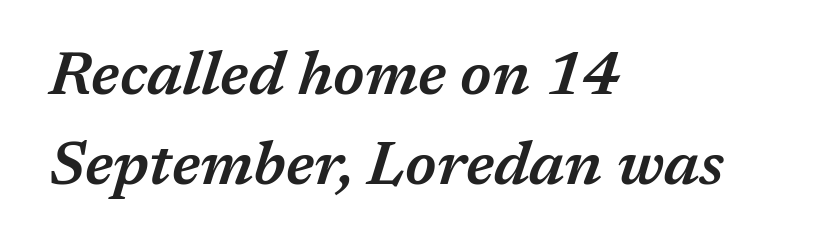
The image shows 61 px semibold type, italic (leaning right); set left-aligned, normal line spacing (1.48x), normal letter spacing, not underlined; medium stroke contrast and a medium x-height.
